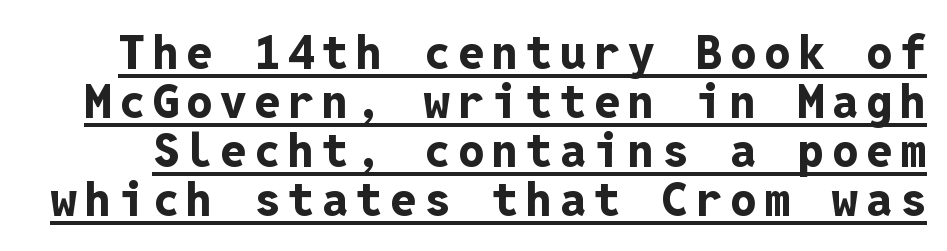
The image shows 47 px bold sans-serif type, upright, monospaced; set tight line spacing (1.04x), underlined; low stroke contrast and a medium x-height.
